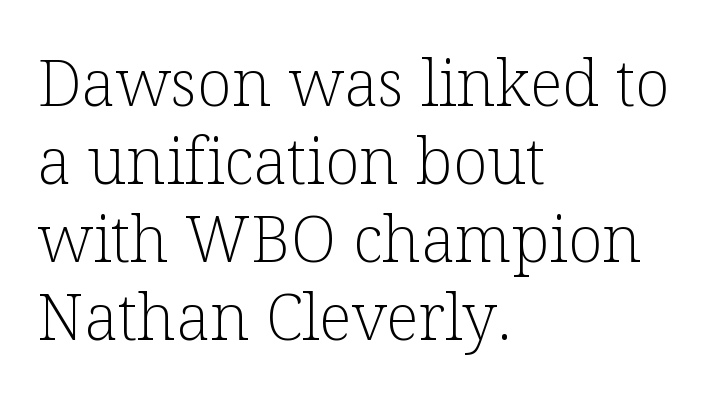
{"serif": "yes", "italic": "no", "bold": "no", "weight": "light", "width": "normal", "stroke_contrast": "low", "x_height": "medium", "monospaced": "no", "underline": "no", "align": "left", "line_spacing_ratio": 1.22, "letter_spacing": "normal", "letter_spacing_em": 0.0, "glyph_px": 64}
